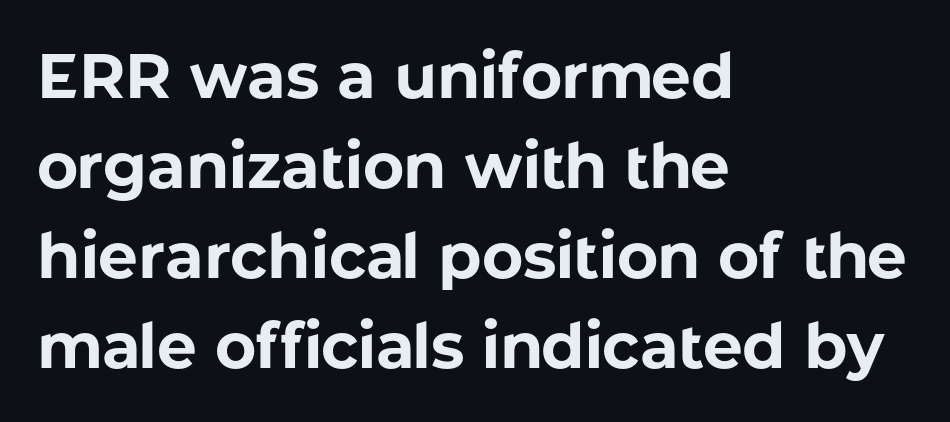
The image shows 63 px bold sans-serif type, upright; set left-aligned, normal line spacing (1.43x), normal letter spacing, not underlined; low stroke contrast and a medium x-height.
